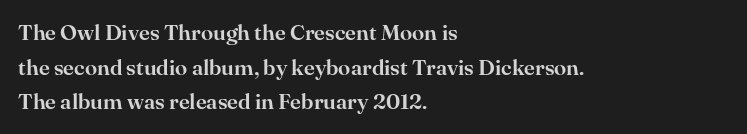
Q: Is the text italic (slanted)? A: No, it is upright.
Q: Is the text underlined? A: No.
Q: How is the paragraph aligned? A: Left-aligned.
Q: Is the spacing between letters normal or unusually wide? A: Normal.
Q: Is the spacing between lines tight, normal or loose? A: Normal.
